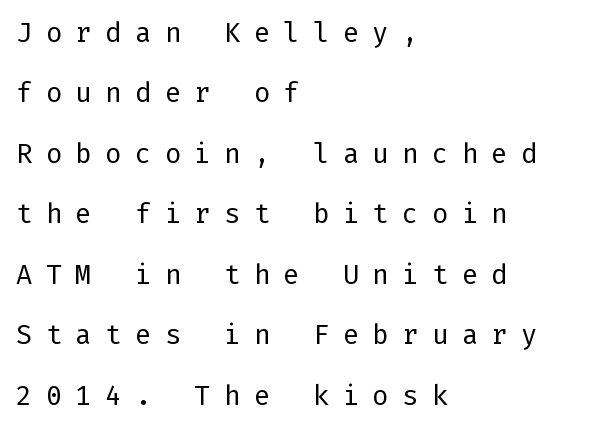
The image shows 27 px text type, upright; set left-aligned, loose line spacing (2.24x), unusually wide letter spacing (+0.5 em), not underlined.
